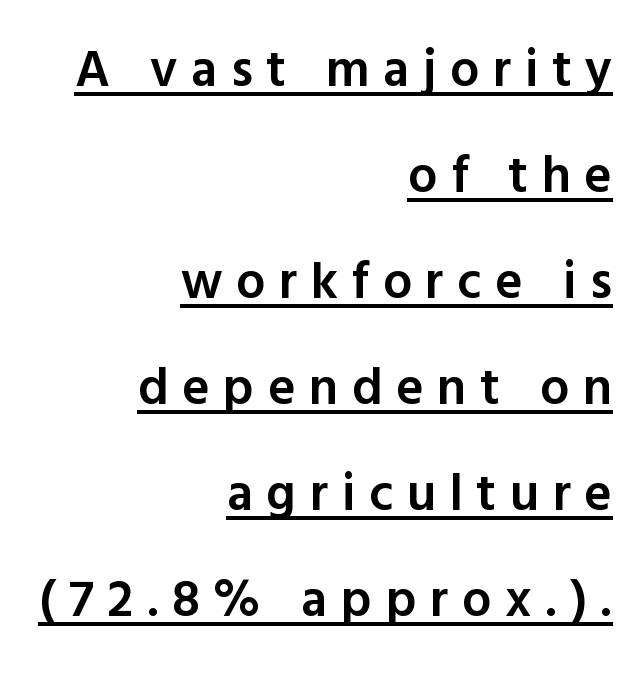
Each letter's strokes conclude bluntly, with no projecting serifs. Is this a fixed-width face? No — the glyphs have proportional, varying widths. In terms of letterspacing, this is a distinctly airy, spread setting. If you drew a line through each stem, it would be perfectly vertical.
